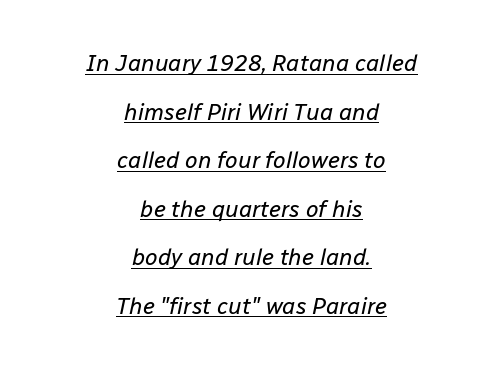
Caption: multi-line text, centered on the measure. Quick note: interline space is abundant. Posture: slanted. The line texture is even and compact thanks to regular tracking.
